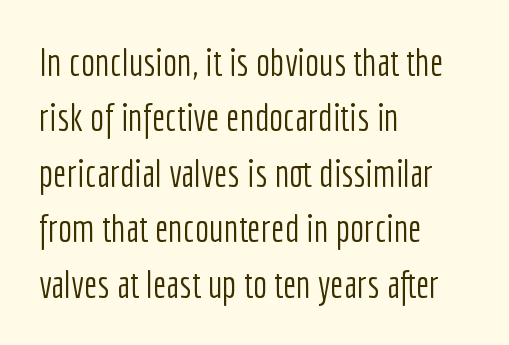
The image shows 38 px light, condensed sans-serif type, upright; set left-aligned, normal line spacing (1.46x), normal letter spacing, not underlined; low stroke contrast and a medium x-height.
